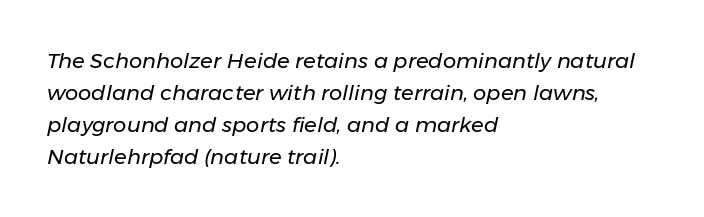
The image shows 21 px text type, italic (leaning right); set left-aligned, normal line spacing (1.52x), normal letter spacing, not underlined.
